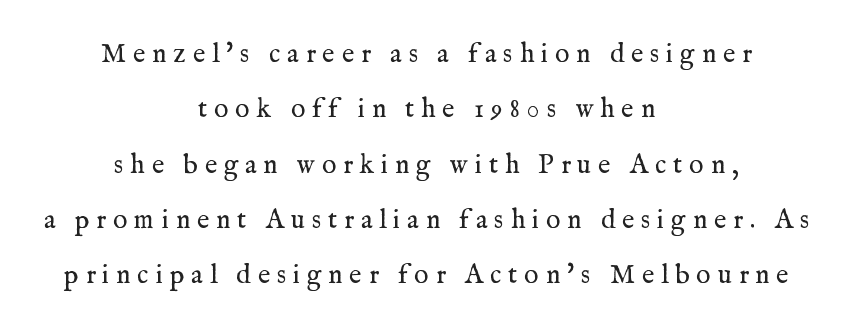
Q: Is the text bold? A: No.
Q: Is the text italic (slanted)? A: No, it is upright.
Q: Is the text underlined? A: No.
Q: How is the paragraph aligned? A: Centered.
Q: Is the spacing between letters normal or unusually wide? A: Unusually wide.
Q: Is the spacing between lines tight, normal or loose? A: Loose.
